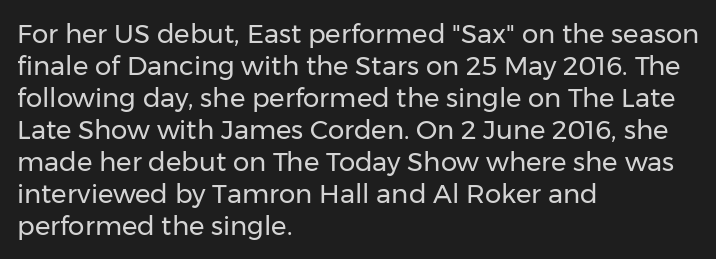
{"italic": "no", "bold": "no", "underline": "no", "align": "left", "line_spacing_ratio": 1.23, "letter_spacing": "normal", "letter_spacing_em": 0.0, "glyph_px": 26}
